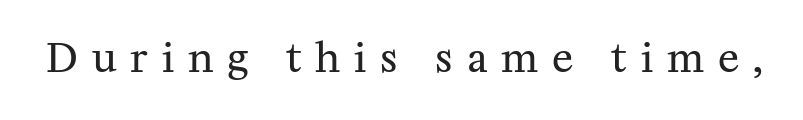
The image shows 40 px regular-weight serif type, upright; set unusually wide letter spacing (+0.35 em), not underlined; medium stroke contrast and a medium x-height.
